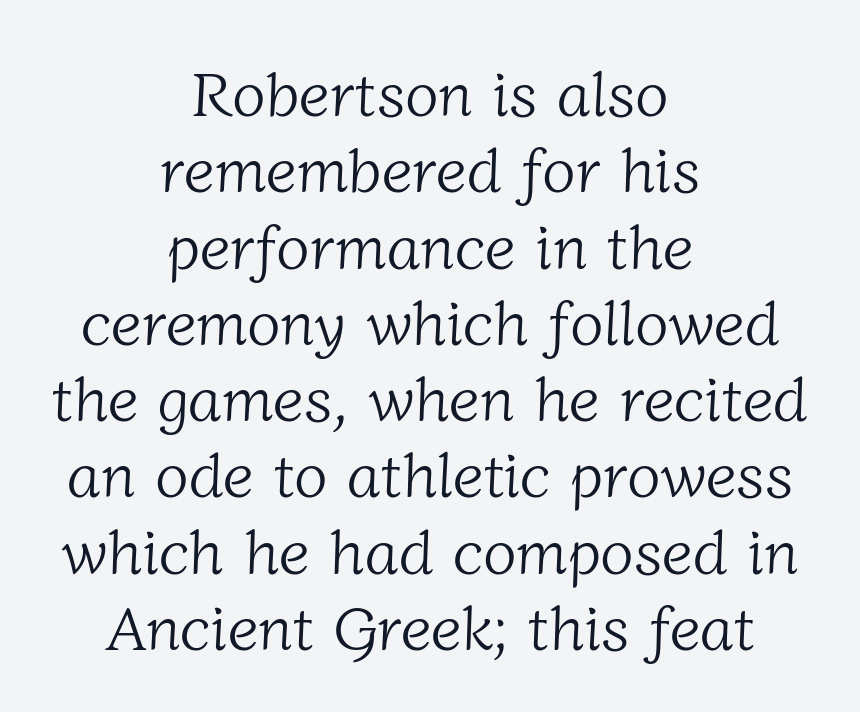
Q: Is the text bold? A: No.
Q: Is the typeface a serif or a sans-serif typeface? A: Serif.
Q: Is the text underlined? A: No.
Q: How is the paragraph aligned? A: Centered.
Q: Is the spacing between letters normal or unusually wide? A: Normal.
Q: Width (condensed, normal, or wide)? A: Normal.
Q: Stroke contrast? A: Low.
Q: x-height? A: Medium.
Q: Monospaced? A: No.
